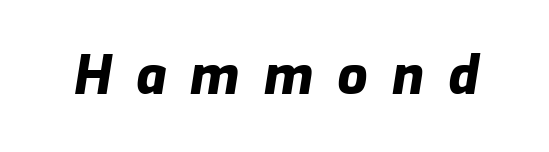
Rule under the text: the space is simply empty. Substantial extra tracking has been applied to these lines. Heft: maximum for text — a bold. Spacing verdict: proportional, widths tailored to each character.
